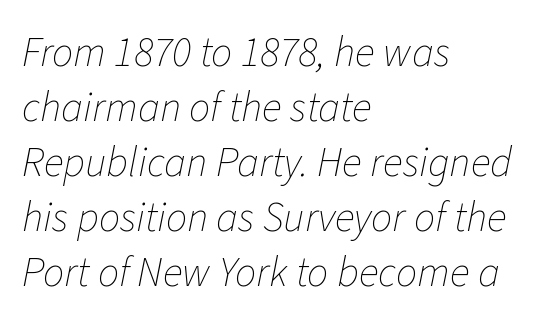
Weight: regular or lighter. Only glyphs here, with clear space below each row. This sample has the flowing, uneven cadence of proportional lettering. You could call the tracking neutral — neither tight nor loose. The rendering applies a slant to the glyphs.
